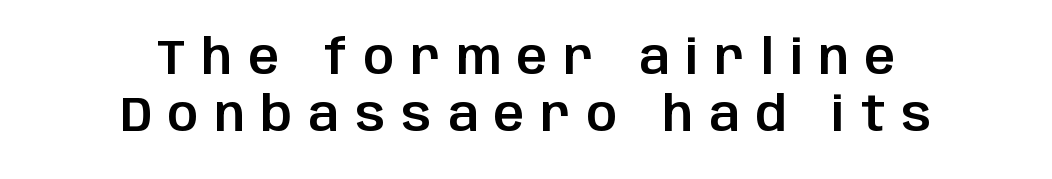
Each word looks stretched out because of the extra space between its letters. Typographically, this falls in the sans-serif category. The rendering uses natural spacing where letterforms have individual widths. Posture: straight, roman, zero tilt. The space beneath each line is pristine and unruled. In CSS terms this would be text-align: center.
